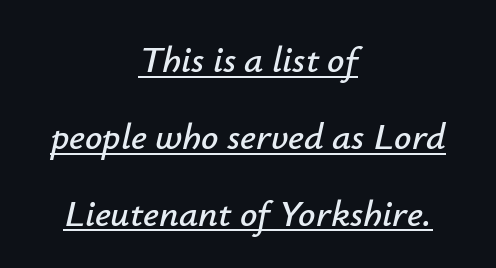
What decoration does the sample have? An underline. The paragraph has two soft edges and a firm central axis. If you drew a line through each stem, it would be angled. Do the characters align in a grid? No, the font is proportional. Between one letter and the next there's only the usual sliver of space.
